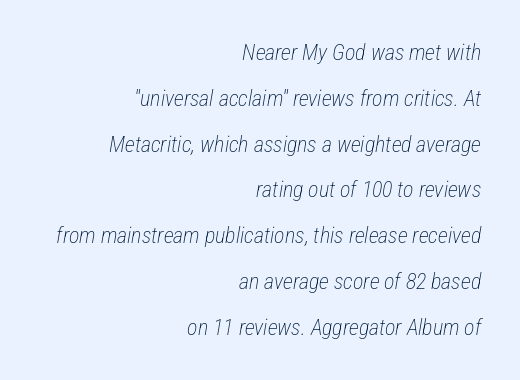
{"italic": "yes", "lean": "right", "slant_degrees": 12, "bold": "no", "underline": "no", "align": "right", "line_spacing": "loose", "line_spacing_ratio": 2.08, "letter_spacing": "normal", "letter_spacing_em": 0.0, "glyph_px": 22}
